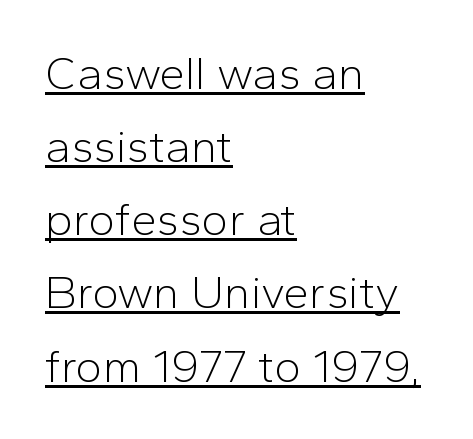
{"serif": "no", "italic": "no", "bold": "no", "weight": "light", "width": "normal", "stroke_contrast": "low", "x_height": "medium", "monospaced": "no", "underline": "yes", "align": "left", "line_spacing": "normal", "line_spacing_ratio": 1.59, "letter_spacing": "normal", "letter_spacing_em": 0.0, "glyph_px": 46}
